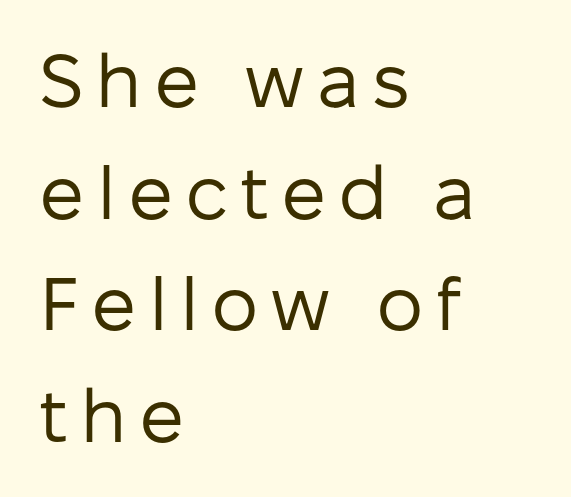
The image shows 75 px regular-weight sans-serif type, upright; set left-aligned, normal line spacing (1.49x), not underlined; low stroke contrast and a medium x-height.
